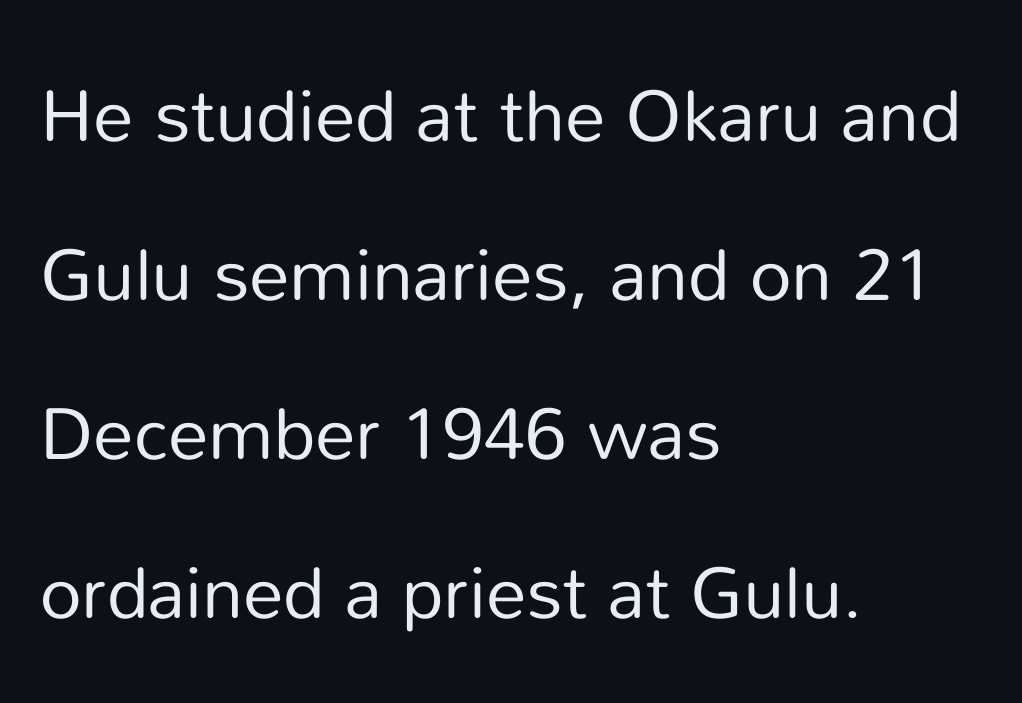
The image shows 73 px regular-weight sans-serif type, upright; set left-aligned, loose line spacing (2.18x), normal letter spacing, not underlined; low stroke contrast and a medium x-height.
